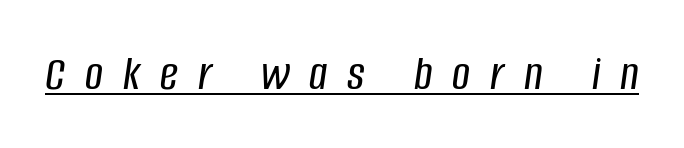
Q: Is the text italic (slanted)? A: Yes, it leans right by about 8 degrees.
Q: Is the text underlined? A: Yes.
Q: Is the spacing between letters normal or unusually wide? A: Unusually wide.
Q: Width (condensed, normal, or wide)? A: Condensed.
Q: Stroke contrast? A: Low.
Q: x-height? A: Large.
Q: Monospaced? A: No.
